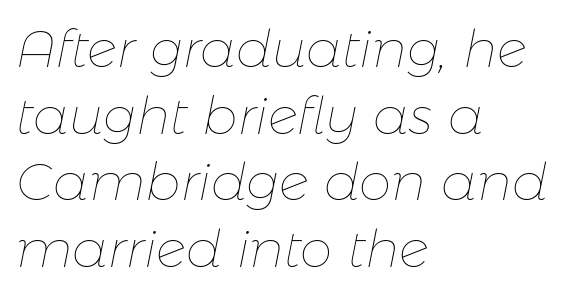
{"italic": "yes", "lean": "right", "slant_degrees": 11, "bold": "no", "weight": "thin", "width": "normal", "stroke_contrast": "low", "x_height": "medium", "monospaced": "no", "underline": "no", "align": "left", "line_spacing": "normal", "line_spacing_ratio": 1.28, "letter_spacing": "normal", "letter_spacing_em": 0.0, "glyph_px": 52}
